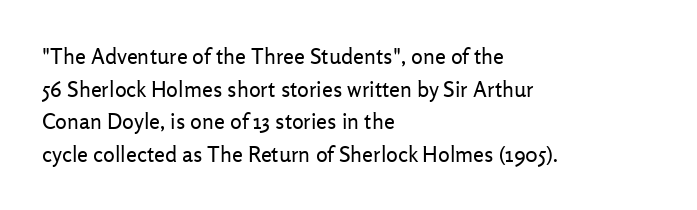
Q: Is the text bold? A: No.
Q: Is the text italic (slanted)? A: No, it is upright.
Q: Is the text underlined? A: No.
Q: How is the paragraph aligned? A: Left-aligned.
Q: Is the spacing between letters normal or unusually wide? A: Normal.
Q: Is the spacing between lines tight, normal or loose? A: Normal.
